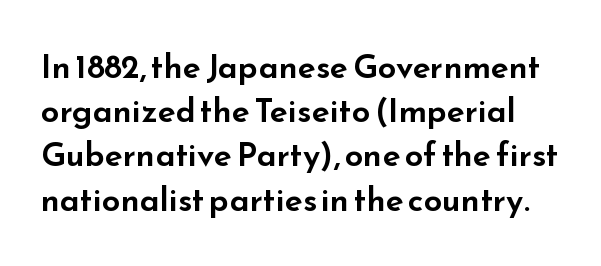
Lines of text with bare space underneath. Do the letters lean? They stand straight. Note the varied advance widths — an 'i' is clearly narrower than an 'm'. Observe the ordinary spacing: letters are neighbours, not strangers. The characters display no serif detailing; their extremities are plain.
